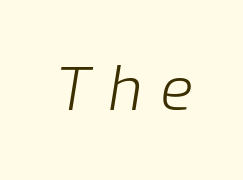
Weight: regular or lighter. Look at the tracking — it's clearly loosened, letters drifting apart. Looks like regular typesetting: each glyph gets only the width it needs. Italic? Definitely — the glyphs are oblique. Quick note: underline off.
